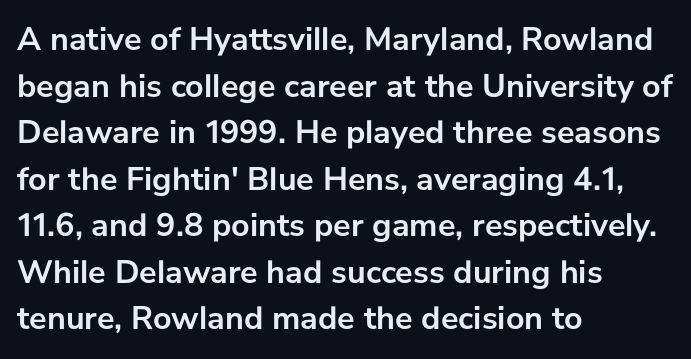
{"serif": "no", "italic": "no", "bold": "yes", "weight": "semibold", "width": "normal", "stroke_contrast": "low", "x_height": "medium", "monospaced": "no", "underline": "no", "align": "left", "line_spacing": "normal", "line_spacing_ratio": 1.41, "letter_spacing": "normal", "letter_spacing_em": 0.0, "glyph_px": 33}
